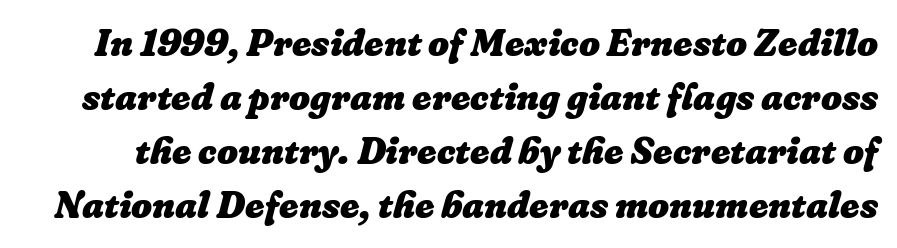
Q: Is the text bold? A: Yes.
Q: Is the text underlined? A: No.
Q: Is the spacing between letters normal or unusually wide? A: Normal.
Q: Is the spacing between lines tight, normal or loose? A: Normal.
Q: Width (condensed, normal, or wide)? A: Normal.
Q: Stroke contrast? A: Low.
Q: x-height? A: Medium.
Q: Monospaced? A: No.
